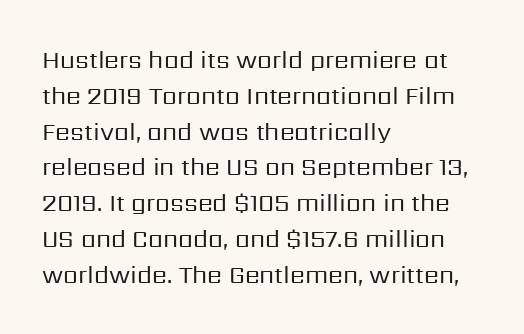
{"italic": "no", "bold": "no", "underline": "no", "align": "left", "line_spacing": "normal", "line_spacing_ratio": 1.49, "letter_spacing": "normal", "letter_spacing_em": 0.0, "glyph_px": 24}
